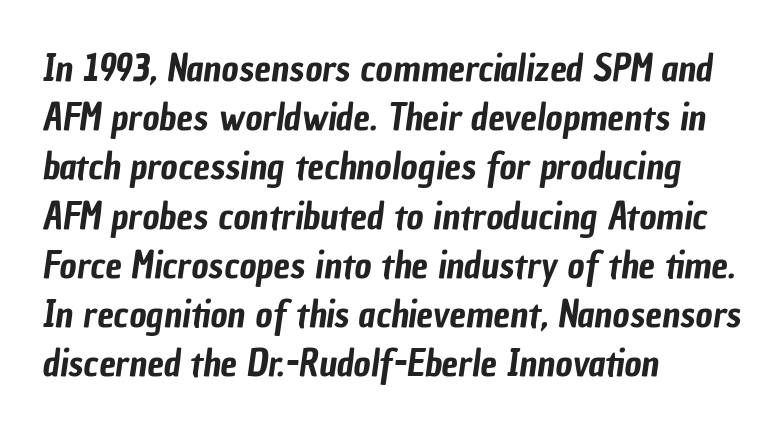
Observe the ordinary spacing: letters are neighbours, not strangers. Evenly set lines give the paragraph a standard silhouette. Here the designer chose a conventional face with non-uniform glyph widths. The area under the type is left untouched.
